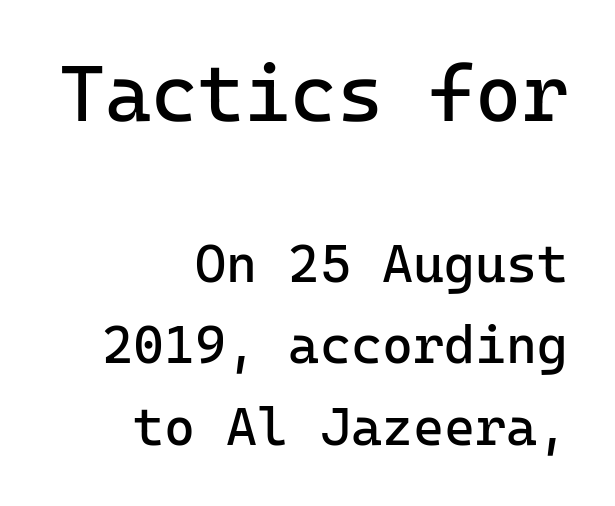
Q: Is the text bold? A: No.
Q: Is the text italic (slanted)? A: No, it is upright.
Q: Is the typeface a serif or a sans-serif typeface? A: Sans-serif.
Q: Is the text underlined? A: No.
Q: How is the paragraph aligned? A: Right-aligned.
Q: Is the spacing between letters normal or unusually wide? A: Normal.
Q: Is the spacing between lines tight, normal or loose? A: Normal.
Q: Which block of text is set in a larger size, the first (top) or the second (bottom)? A: The first (top) one.
Q: Width (condensed, normal, or wide)? A: Normal.
Q: Stroke contrast? A: Low.
Q: x-height? A: Medium.
Q: Monospaced? A: Yes.
